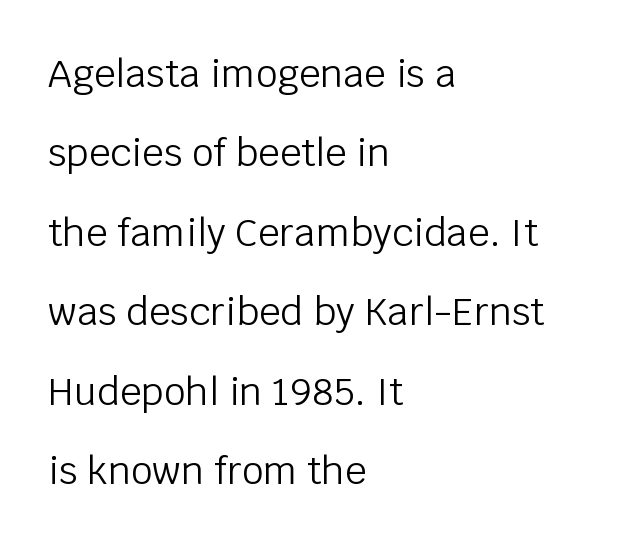
{"serif": "no", "italic": "no", "bold": "no", "weight": "light", "width": "normal", "stroke_contrast": "low", "x_height": "large", "monospaced": "no", "underline": "no", "align": "left", "line_spacing": "loose", "line_spacing_ratio": 2.09, "letter_spacing": "normal", "letter_spacing_em": 0.0, "glyph_px": 38}
